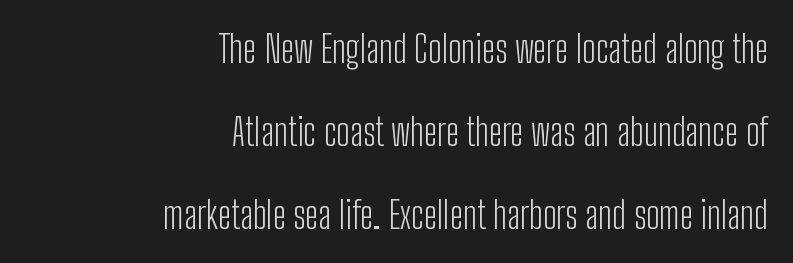
{"serif": "no", "italic": "no", "bold": "no", "weight": "light", "width": "condensed", "stroke_contrast": "low", "x_height": "medium", "monospaced": "no", "underline": "no", "align": "right", "line_spacing": "loose", "line_spacing_ratio": 2.18, "letter_spacing": "normal", "letter_spacing_em": 0.0, "glyph_px": 38}
